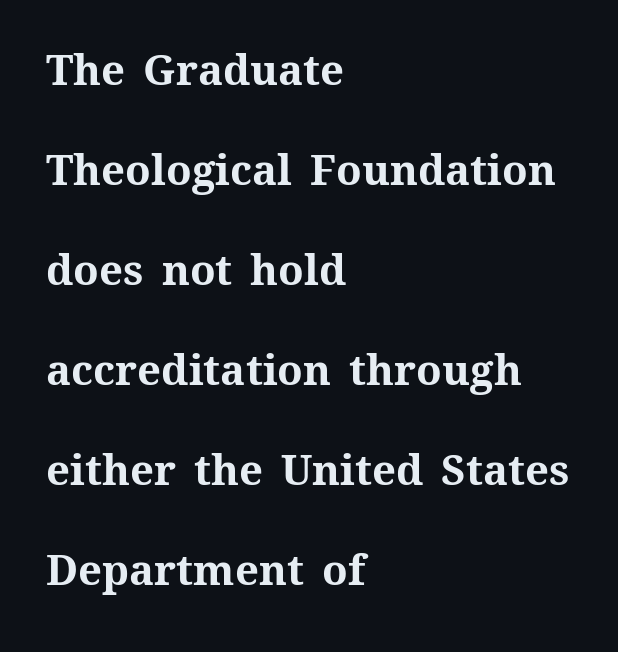
{"italic": "no", "bold": "yes", "weight": "bold", "width": "normal", "stroke_contrast": "medium", "x_height": "medium", "monospaced": "no", "underline": "no", "align": "left", "line_spacing": "loose", "line_spacing_ratio": 2.38, "letter_spacing": "normal", "letter_spacing_em": 0.0, "glyph_px": 42}
